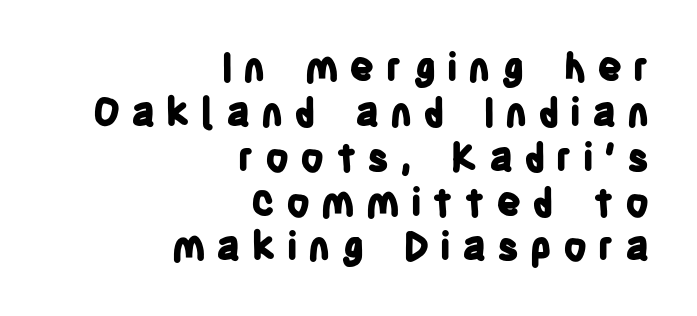
The image shows 39 px bold, condensed sans-serif type, upright; set right-aligned, tight line spacing (1.15x), unusually wide letter spacing (+0.28 em), not underlined; low stroke contrast and a large x-height.
